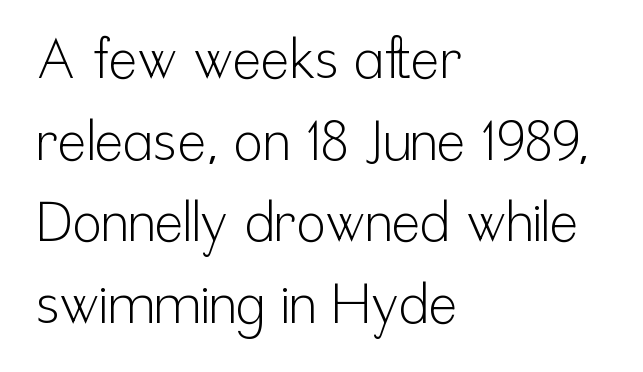
{"serif": "no", "italic": "no", "bold": "no", "weight": "light", "width": "condensed", "stroke_contrast": "low", "x_height": "medium", "monospaced": "no", "underline": "no", "align": "left", "line_spacing": "normal", "line_spacing_ratio": 1.51, "letter_spacing": "normal", "letter_spacing_em": 0.0, "glyph_px": 54}
